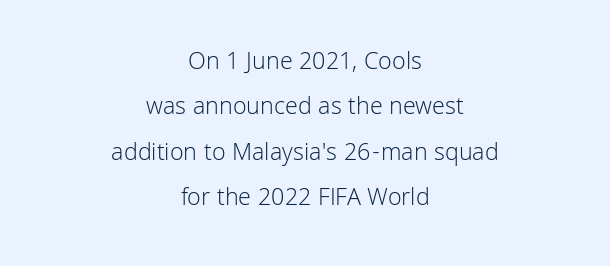
Check the space under the baseline: it is left empty. Heaviness? Minimal to ordinary, like unemphasized prose. Compared with a flush-left layout, this one balances lines on the center instead. What stands out about the letter spacing? Nothing — it is the standard amount. Do the letters lean? They stand straight.
